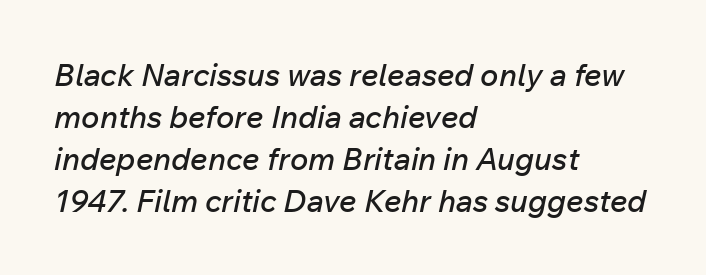
Q: Is the text italic (slanted)? A: Yes, it leans right by about 12 degrees.
Q: Is the text underlined? A: No.
Q: How is the paragraph aligned? A: Left-aligned.
Q: Is the spacing between letters normal or unusually wide? A: Normal.
Q: Is the spacing between lines tight, normal or loose? A: Normal.
Q: Width (condensed, normal, or wide)? A: Normal.
Q: Stroke contrast? A: Low.
Q: x-height? A: Medium.
Q: Monospaced? A: No.
